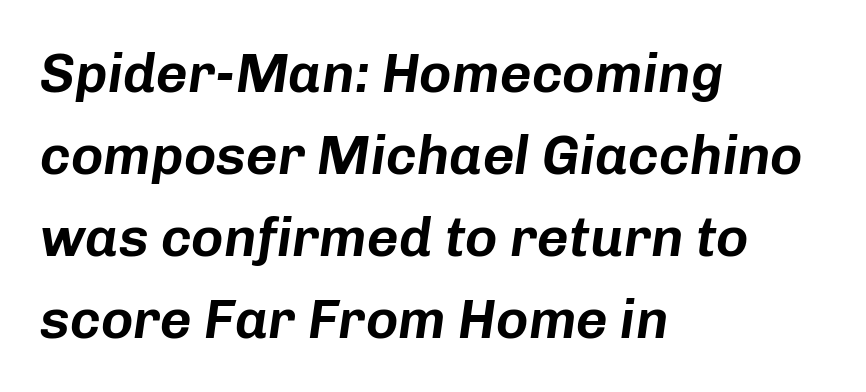
{"italic": "yes", "lean": "right", "slant_degrees": 8, "width": "normal", "stroke_contrast": "low", "x_height": "medium", "monospaced": "no", "underline": "no", "align": "left", "line_spacing": "normal", "line_spacing_ratio": 1.49, "letter_spacing": "normal", "letter_spacing_em": 0.0, "glyph_px": 55}
